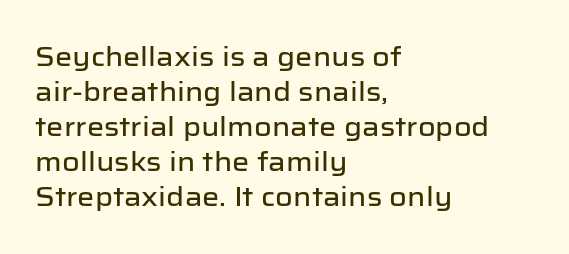
Q: Is the text italic (slanted)? A: No, it is upright.
Q: Is the text underlined? A: No.
Q: How is the paragraph aligned? A: Left-aligned.
Q: Is the spacing between letters normal or unusually wide? A: Normal.
Q: Is the spacing between lines tight, normal or loose? A: Normal.
